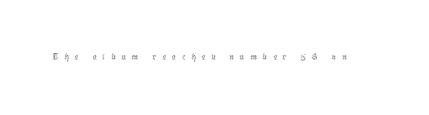
{"italic": "no", "bold": "no", "underline": "no", "letter_spacing": "wide", "letter_spacing_em": 0.28, "glyph_px": 21}
